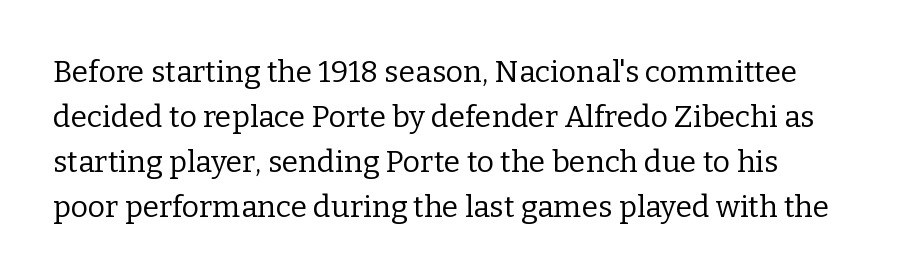
The image shows 30 px regular-weight serif type, upright; set normal line spacing (1.5x), normal letter spacing, not underlined; low stroke contrast and a medium x-height.
